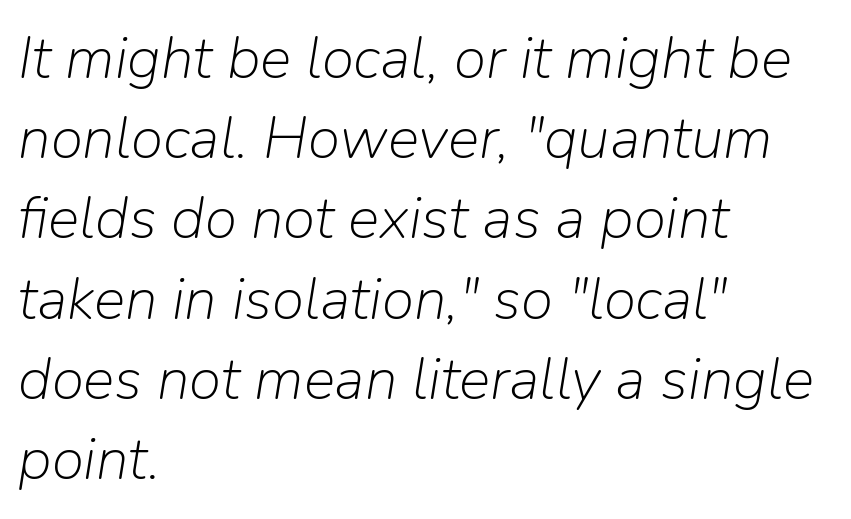
{"italic": "yes", "lean": "right", "slant_degrees": 9, "bold": "no", "weight": "light", "width": "normal", "stroke_contrast": "low", "x_height": "medium", "monospaced": "no", "underline": "no", "align": "left", "line_spacing": "normal", "line_spacing_ratio": 1.36, "letter_spacing": "normal", "letter_spacing_em": 0.0, "glyph_px": 59}
